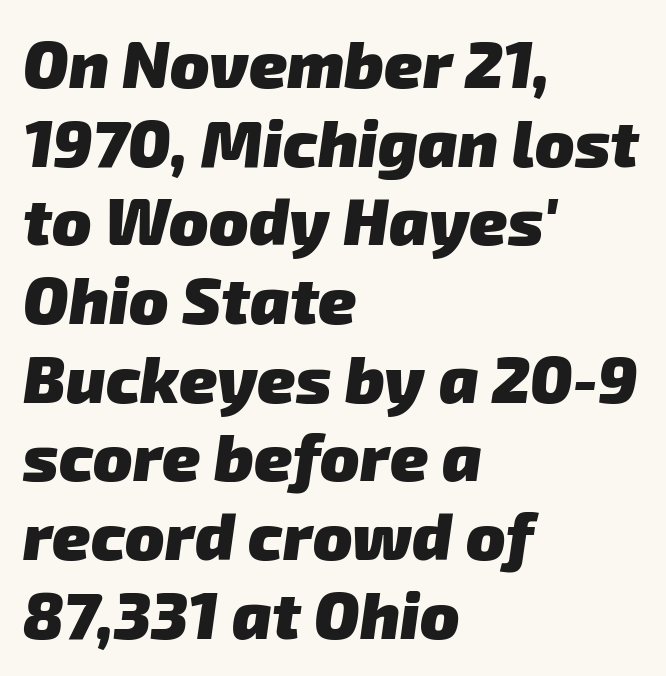
Q: Is the text bold? A: Yes.
Q: Is the typeface a serif or a sans-serif typeface? A: Sans-serif.
Q: Is the text underlined? A: No.
Q: How is the paragraph aligned? A: Left-aligned.
Q: Is the spacing between letters normal or unusually wide? A: Normal.
Q: Width (condensed, normal, or wide)? A: Normal.
Q: Stroke contrast? A: Low.
Q: x-height? A: Medium.
Q: Monospaced? A: No.
